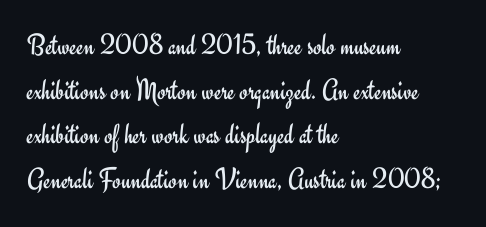
Q: Is the text bold? A: No.
Q: Is the text italic (slanted)? A: Yes.
Q: Is the typeface a serif or a sans-serif typeface? A: Sans-serif.
Q: Is the text underlined? A: No.
Q: How is the paragraph aligned? A: Left-aligned.
Q: Is the spacing between letters normal or unusually wide? A: Normal.
Q: Is the spacing between lines tight, normal or loose? A: Normal.
Q: Width (condensed, normal, or wide)? A: Normal.
Q: Stroke contrast? A: Low.
Q: x-height? A: Small.
Q: Monospaced? A: No.
